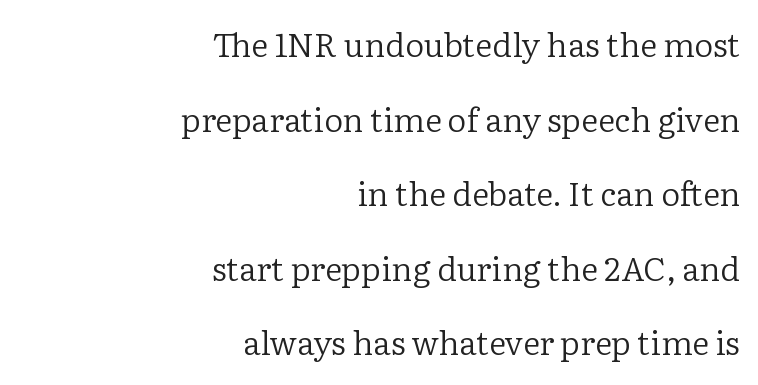
The image shows 33 px regular-weight serif type, upright; set right-aligned, loose line spacing (2.26x), normal letter spacing, not underlined; low stroke contrast and a medium x-height.
